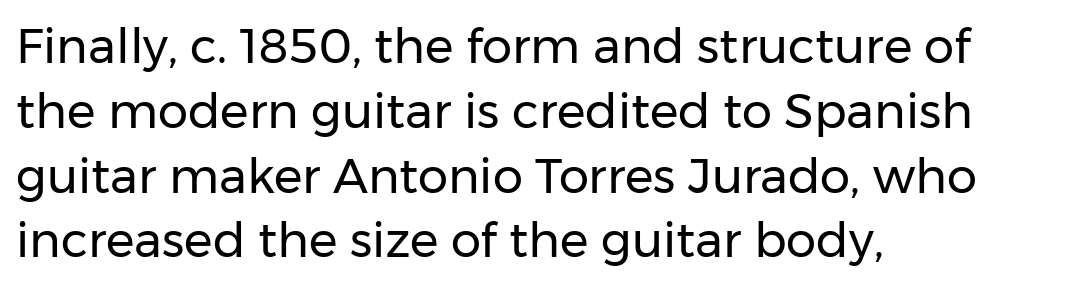
Q: Is the text bold? A: No.
Q: Is the text italic (slanted)? A: No, it is upright.
Q: Is the typeface a serif or a sans-serif typeface? A: Sans-serif.
Q: Is the text underlined? A: No.
Q: How is the paragraph aligned? A: Left-aligned.
Q: Is the spacing between letters normal or unusually wide? A: Normal.
Q: Is the spacing between lines tight, normal or loose? A: Normal.
Q: Width (condensed, normal, or wide)? A: Normal.
Q: Stroke contrast? A: Low.
Q: x-height? A: Medium.
Q: Monospaced? A: No.
